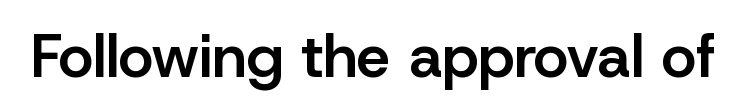
The gaps between neighbouring characters are ordinary and unremarkable. The words here are not underlined. You could not count columns in this text — the font is proportionally spaced. Does the type have serifs? No, each stem ends abruptly. Notice how the stems are strictly vertical — no italics here. A somewhat darkened texture: the type is semibold rather than bold.
